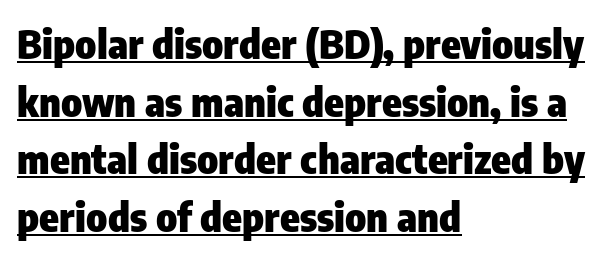
If you measured baseline to baseline, you'd find a middling distance. Every letter is thick-stroked: bold, no question. The gaps between neighbouring characters are ordinary and unremarkable. Every word sits above its own underline. Unlike a traditional serif, this face leaves its strokes unadorned. Think of a printed novel: that variable character pitch is what you see here.
